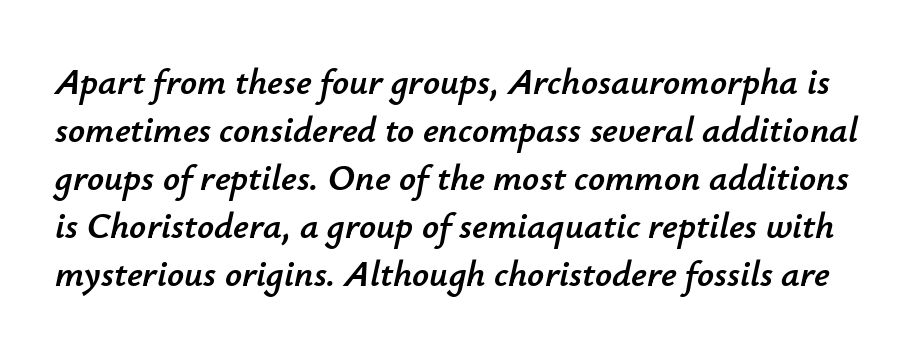
Each letter keeps its own natural width here, so spacing adapts to shape. No word sits above an underline. This rendering leaves character spacing at its baseline value. Successive baselines arrive at the customary interval. A typesetter would mark this as italic.
